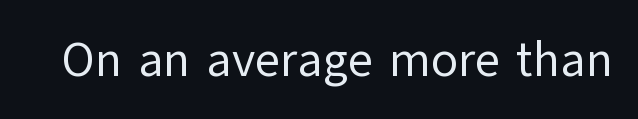
Each letter keeps its own natural width here, so spacing adapts to shape. The letters stand straight up with perfectly vertical stems. Heaviness? Minimal to ordinary, like unemphasized prose. The area under the type is left untouched. A typesetter would label this face a sans.
